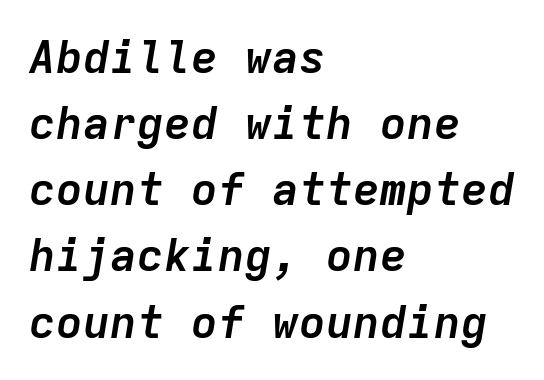
The image shows 45 px semibold type, italic (leaning right), monospaced; set left-aligned, normal line spacing (1.47x), normal letter spacing, not underlined; low stroke contrast and a medium x-height.
